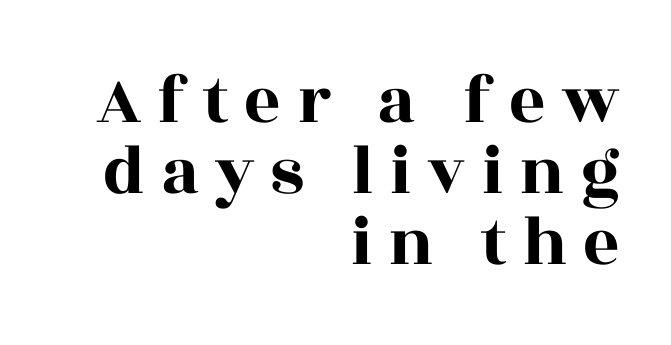
Beneath every word, the page is bare. Do the characters align in a grid? No, the font is proportional. You could only call the tracking loose — the letters float apart. Does the lettering tilt? It doesn't — this is upright. These lines are set flush right with a ragged left edge.
